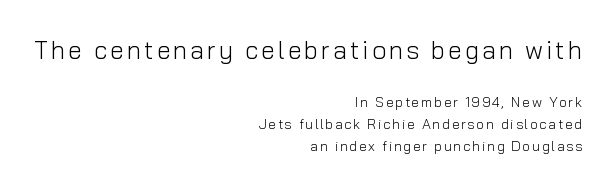
A flush-right, rag-left setting is used for this passage. The weight tops out at a normal text grade. Line spacing here is normal. A typesetter would mark this as roman, not italic. Any mark beneath the type? The region is blank.
